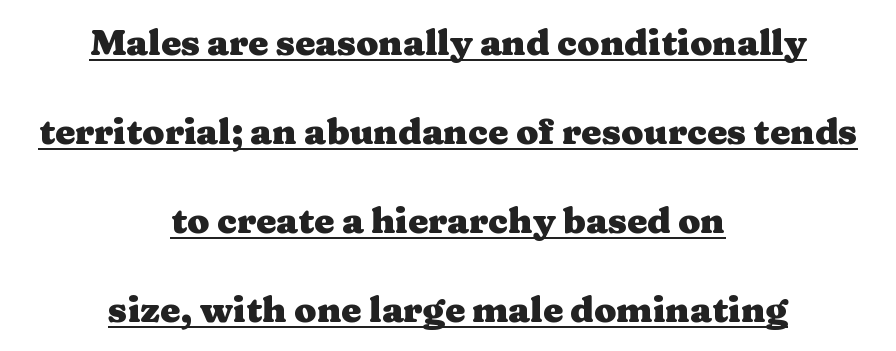
{"serif": "yes", "italic": "no", "bold": "yes", "weight": "heavy", "width": "wide", "stroke_contrast": "medium", "x_height": "medium", "monospaced": "no", "underline": "yes", "align": "center", "line_spacing": "loose", "line_spacing_ratio": 2.47, "letter_spacing": "normal", "letter_spacing_em": 0.0, "glyph_px": 36}
